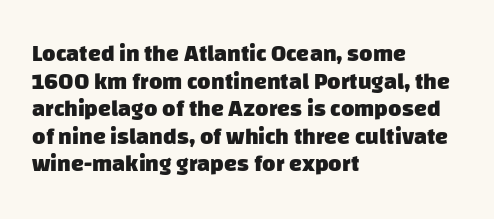
The passage is arranged the way most books set body copy — flush left. Each glyph is drawn with heavy, bold strokes. This sample uses plain, unmodified letter spacing. Only glyphs here, with clear space below each row.
